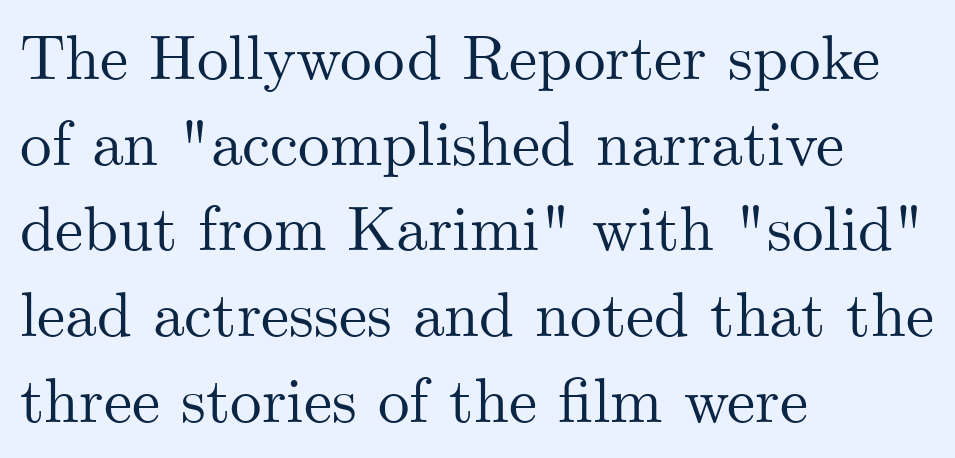
Q: Is the text italic (slanted)? A: No, it is upright.
Q: Is the typeface a serif or a sans-serif typeface? A: Serif.
Q: Is the text underlined? A: No.
Q: How is the paragraph aligned? A: Left-aligned.
Q: Is the spacing between letters normal or unusually wide? A: Normal.
Q: Is the spacing between lines tight, normal or loose? A: Normal.
Q: Width (condensed, normal, or wide)? A: Normal.
Q: Stroke contrast? A: Medium.
Q: x-height? A: Small.
Q: Monospaced? A: No.
